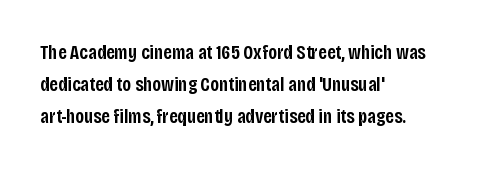
{"italic": "no", "bold": "semi", "underline": "no", "align": "left", "line_spacing": "normal", "line_spacing_ratio": 1.59, "letter_spacing": "normal", "letter_spacing_em": 0.0, "glyph_px": 20}
